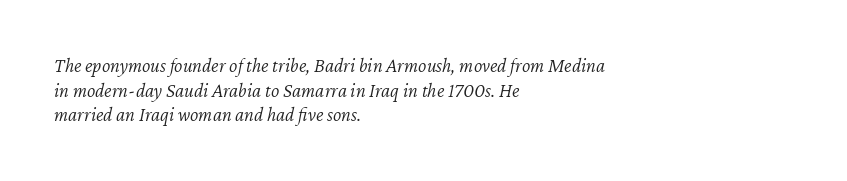
{"italic": "yes", "lean": "right", "slant_degrees": 12, "bold": "no", "underline": "no", "align": "left", "line_spacing_ratio": 1.23, "letter_spacing": "normal", "letter_spacing_em": 0.0, "glyph_px": 20}
